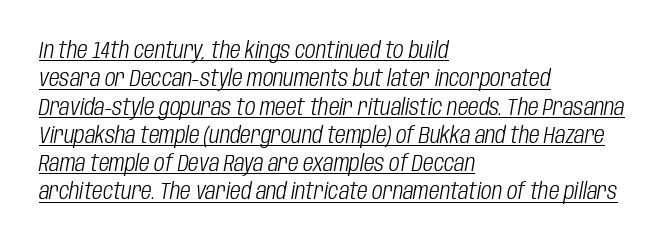
Q: Is the text bold? A: No.
Q: Is the text italic (slanted)? A: Yes, it leans right by about 10 degrees.
Q: Is the text underlined? A: Yes.
Q: How is the paragraph aligned? A: Left-aligned.
Q: Is the spacing between letters normal or unusually wide? A: Normal.
